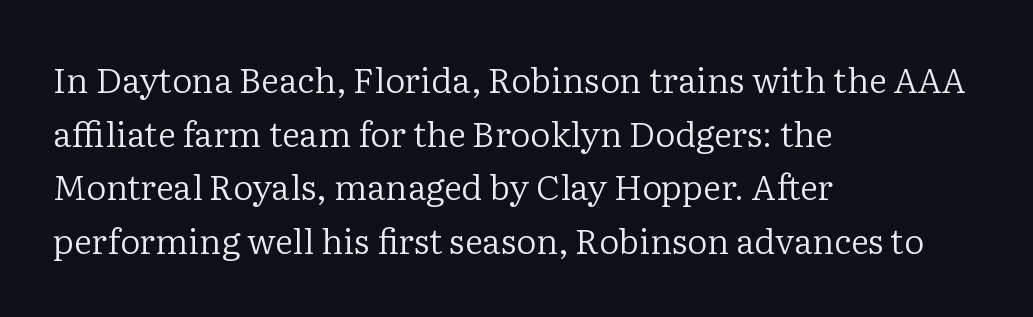
These lines keep a tight, regular rhythm from letter to letter. Designer's note — italics off, roman on. Looks like regular typesetting: each glyph gets only the width it needs. The paragraph has a hard left edge and a soft right edge. Nobody drew a line under any word here.
